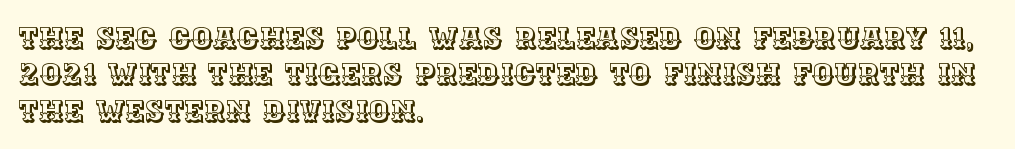
{"italic": "no", "width": "normal", "x_height": "large", "monospaced": "no", "underline": "no", "align": "left", "line_spacing_ratio": 1.21, "letter_spacing": "normal", "letter_spacing_em": 0.0, "glyph_px": 30}
